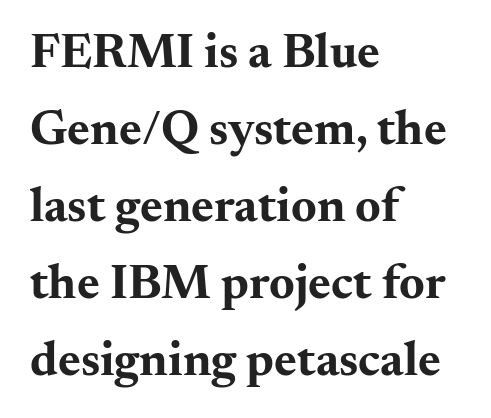
The image shows 49 px bold, wide serif type, upright; set left-aligned, normal line spacing (1.57x), normal letter spacing, not underlined; medium stroke contrast and a small x-height.
